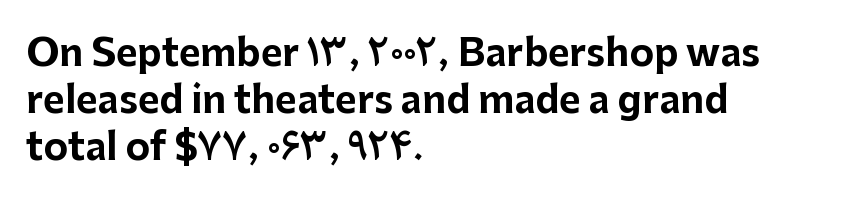
The image shows 37 px bold sans-serif type, upright; set left-aligned, normal line spacing (1.27x), normal letter spacing, not underlined; low stroke contrast and a medium x-height.
